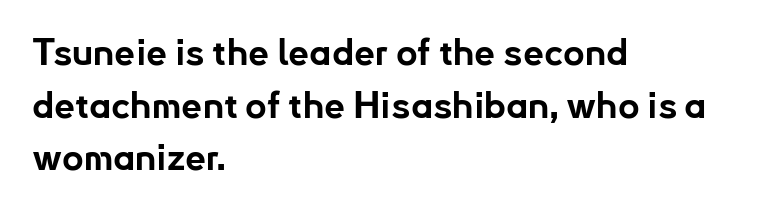
Q: Is the text bold? A: Yes.
Q: Is the text italic (slanted)? A: No, it is upright.
Q: Is the typeface a serif or a sans-serif typeface? A: Sans-serif.
Q: Is the text underlined? A: No.
Q: How is the paragraph aligned? A: Left-aligned.
Q: Is the spacing between letters normal or unusually wide? A: Normal.
Q: Is the spacing between lines tight, normal or loose? A: Normal.
Q: Width (condensed, normal, or wide)? A: Normal.
Q: Stroke contrast? A: Low.
Q: x-height? A: Small.
Q: Monospaced? A: No.
